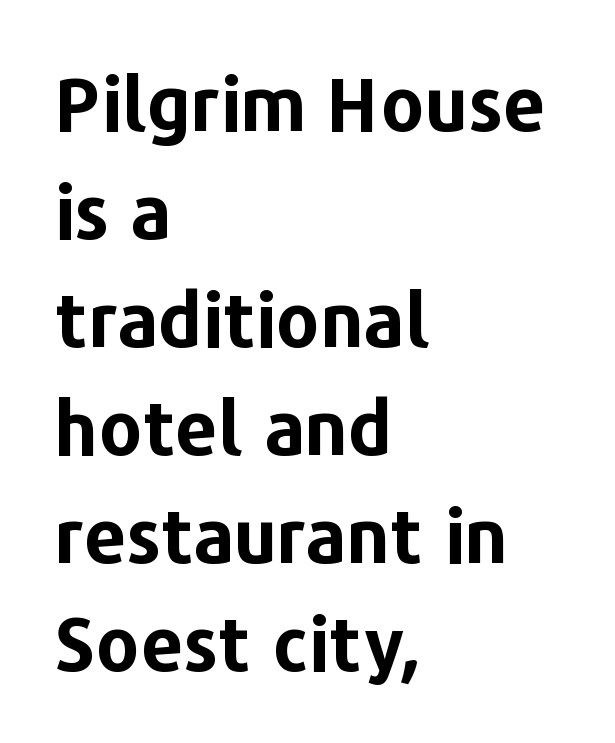
The image shows 75 px bold sans-serif type, upright; set left-aligned, normal line spacing (1.44x), normal letter spacing, not underlined; low stroke contrast and a medium x-height.
